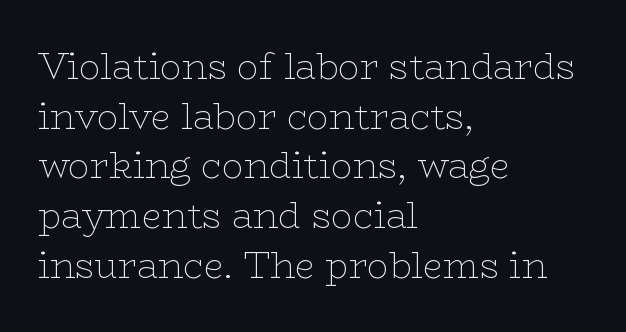
Q: Is the text bold? A: No.
Q: Is the text italic (slanted)? A: No, it is upright.
Q: Is the typeface a serif or a sans-serif typeface? A: Serif.
Q: Is the text underlined? A: No.
Q: How is the paragraph aligned? A: Left-aligned.
Q: Is the spacing between letters normal or unusually wide? A: Normal.
Q: Is the spacing between lines tight, normal or loose? A: Normal.
Q: Width (condensed, normal, or wide)? A: Wide.
Q: Stroke contrast? A: Low.
Q: x-height? A: Medium.
Q: Monospaced? A: No.
